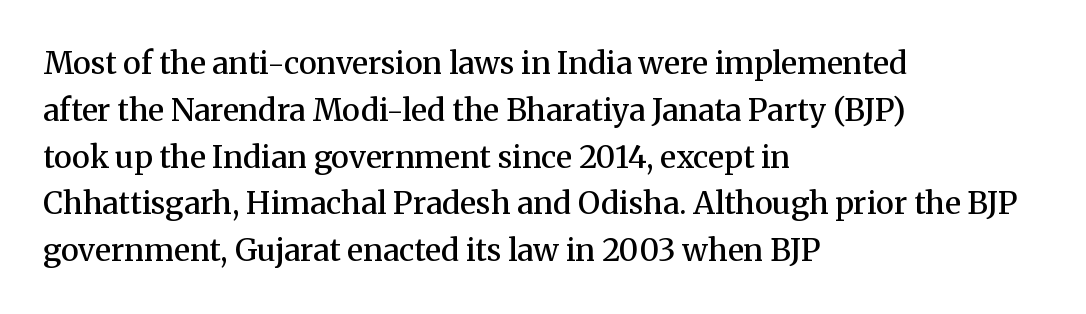
The rag falls on the right side of this text block. Honestly, the row spacing looks completely unremarkable. The type family on display is of the serif kind. A typesetter would call this proportional, since set widths differ per character.
